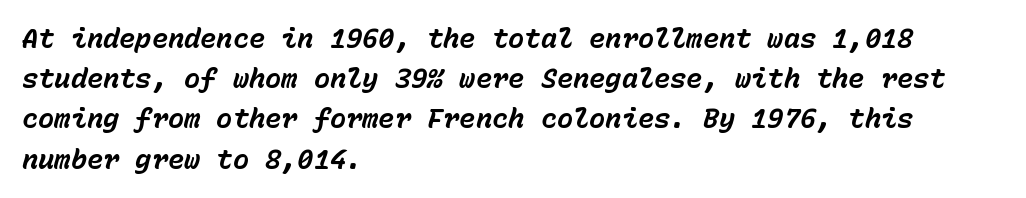
The image shows 27 px bold type, italic (leaning right); set left-aligned, normal line spacing (1.49x), normal letter spacing, not underlined.
